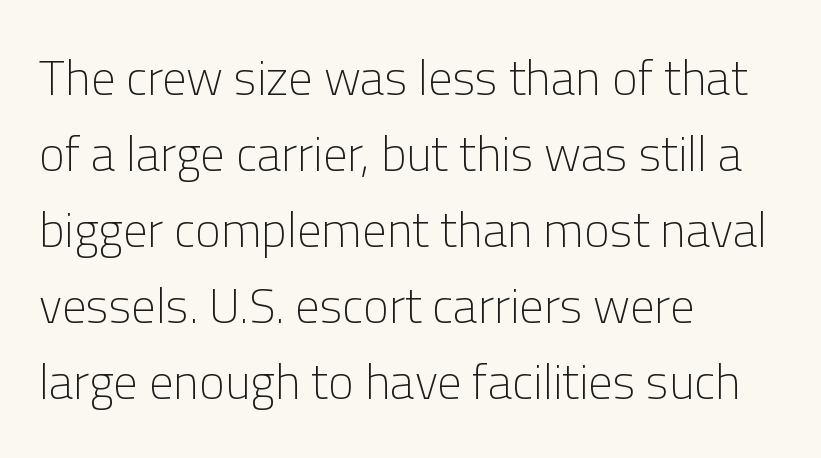
The image shows 49 px light sans-serif type, upright; set left-aligned, normal line spacing (1.55x), normal letter spacing, not underlined; low stroke contrast and a medium x-height.
